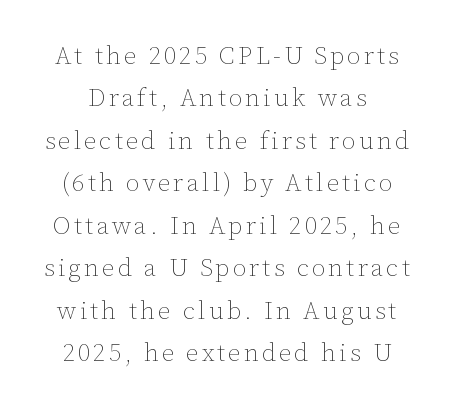
The image shows 25 px text type, upright; set normal line spacing (1.7x), not underlined.
